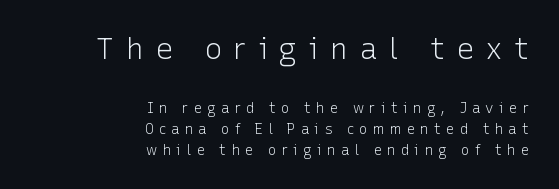
{"serif": "no", "italic": "no", "bold": "no", "weight": "light", "width": "normal", "stroke_contrast": "low", "x_height": "medium", "monospaced": "no", "underline": "no", "align": "right", "line_spacing": "normal", "line_spacing_ratio": 1.5, "letter_spacing": "wide", "letter_spacing_em": 0.37, "larger_block": "first", "size_ratio": 2.14, "glyph_px": 30}
